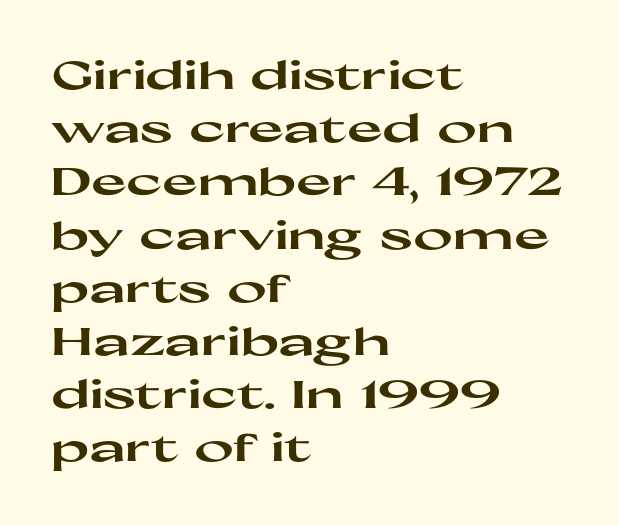
The typography opts for an upright posture over an oblique one. Observe the absence of serifs on each vertical stroke in this sample. Inter-character spacing is left at the font's built-in metrics. Check the space under the baseline: it is left empty. Spacing verdict: proportional, widths tailored to each character.
